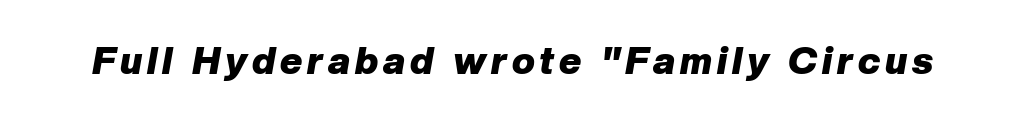
Would a proofreader flag this as italicized? Yes. The face used here has the dense, thick strokes of a bold. Underlining? Definitely not there. The rendering uses natural spacing where letterforms have individual widths.
